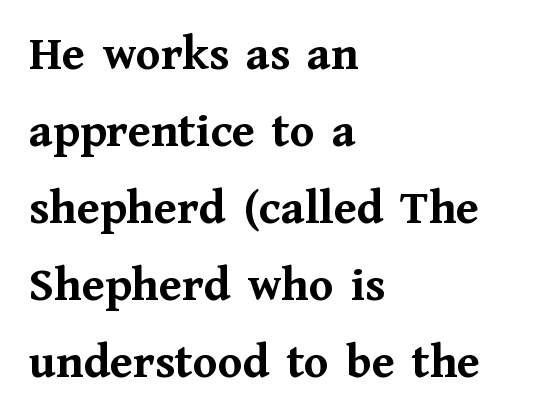
Q: Is the text bold? A: Yes.
Q: Is the text italic (slanted)? A: No, it is upright.
Q: Is the typeface a serif or a sans-serif typeface? A: Serif.
Q: Is the text underlined? A: No.
Q: How is the paragraph aligned? A: Left-aligned.
Q: Is the spacing between letters normal or unusually wide? A: Normal.
Q: Is the spacing between lines tight, normal or loose? A: Normal.
Q: Width (condensed, normal, or wide)? A: Normal.
Q: Stroke contrast? A: Medium.
Q: x-height? A: Medium.
Q: Monospaced? A: No.
